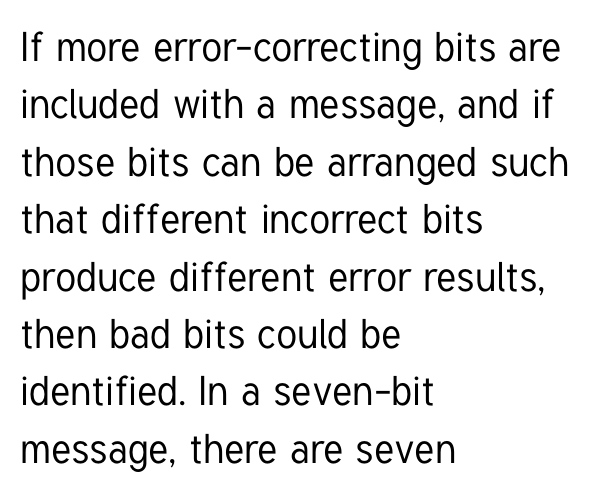
Each letter keeps its own natural width here, so spacing adapts to shape. This rendering leaves character spacing at its baseline value. What kind of face is this? One without serifs — a sans. A normal amount of white space separates one row of letters from the next. Leftover space on each line is placed entirely after the last word.
